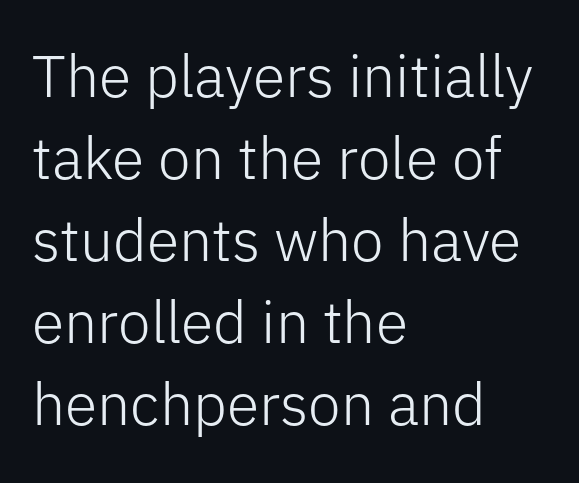
If you drew a ruler down the left edge, every line would touch it. Weight: not bold — regular or lighter. The letterforms sit shoulder to shoulder at normal distance. The passage shown is typed in a proportional face where columns would drift. This rendering features lettering with no underline.
